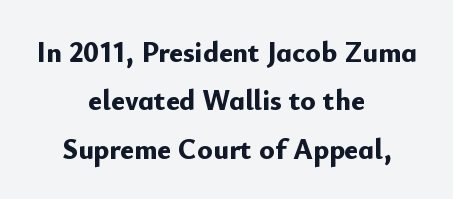
Q: Is the text bold? A: Yes.
Q: Is the text italic (slanted)? A: No, it is upright.
Q: Is the typeface a serif or a sans-serif typeface? A: Sans-serif.
Q: Is the text underlined? A: No.
Q: How is the paragraph aligned? A: Centered.
Q: Is the spacing between letters normal or unusually wide? A: Normal.
Q: Is the spacing between lines tight, normal or loose? A: Normal.
Q: Width (condensed, normal, or wide)? A: Normal.
Q: Stroke contrast? A: Low.
Q: x-height? A: Small.
Q: Monospaced? A: No.
